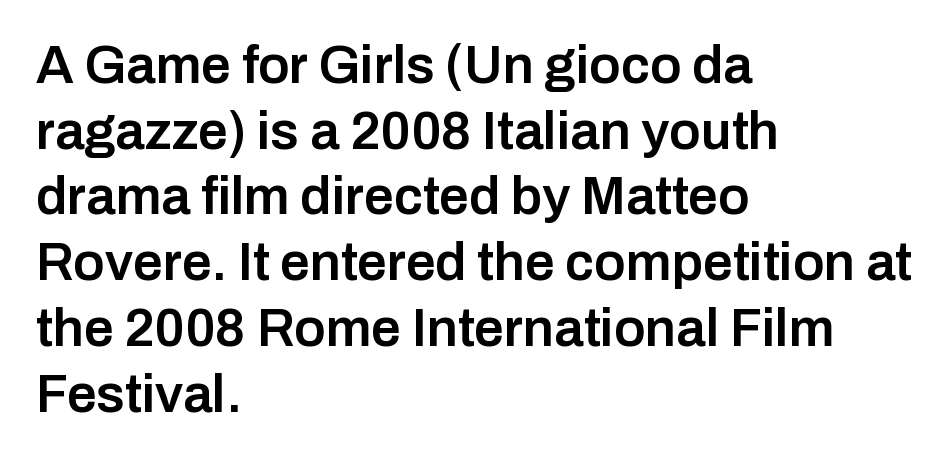
Q: Is the text bold? A: Semi-bold.
Q: Is the text italic (slanted)? A: No, it is upright.
Q: Is the typeface a serif or a sans-serif typeface? A: Sans-serif.
Q: Is the text underlined? A: No.
Q: How is the paragraph aligned? A: Left-aligned.
Q: Is the spacing between letters normal or unusually wide? A: Normal.
Q: Width (condensed, normal, or wide)? A: Normal.
Q: Stroke contrast? A: Low.
Q: x-height? A: Medium.
Q: Monospaced? A: No.
